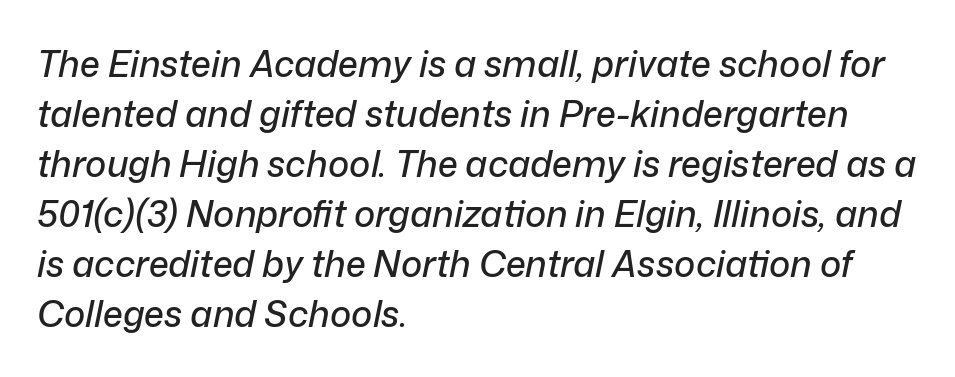
Unmarked baselines from the first word to the last. The lines sit at an ordinary, default distance from one another. Every character sits at an angle, as italics do. This sample has the flowing, uneven cadence of proportional lettering.
